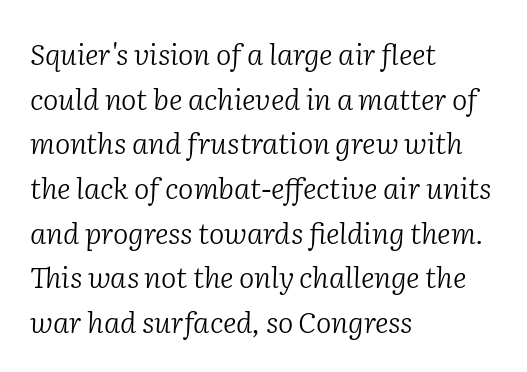
You could not count columns in this text — the font is proportionally spaced. Inter-character spacing is left at the font's built-in metrics. These lines were composed using italics. Check the space under the baseline: it is left empty. Reading down the block, your eye returns to a fixed left position each line.
